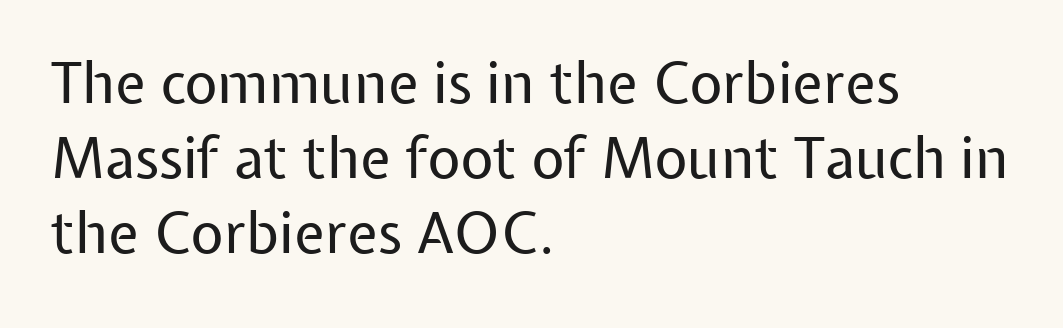
{"serif": "no", "italic": "no", "bold": "no", "weight": "regular", "width": "normal", "stroke_contrast": "low", "x_height": "medium", "monospaced": "no", "underline": "no", "align": "left", "line_spacing": "normal", "line_spacing_ratio": 1.32, "letter_spacing": "normal", "letter_spacing_em": 0.0, "glyph_px": 57}
